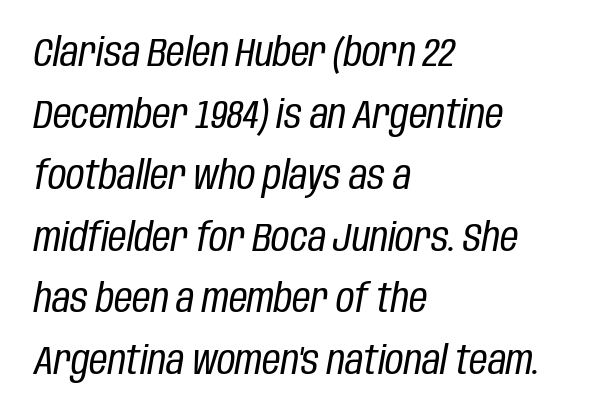
Nobody touched the tracking dial on this one. Has an underline been added? It has not. The paragraph has a hard left edge and a soft right edge. Does the lettering tilt? It does — this is italic.
